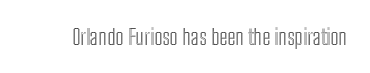
Q: Is the text italic (slanted)? A: No, it is upright.
Q: Is the text underlined? A: No.
Q: Is the spacing between letters normal or unusually wide? A: Normal.
